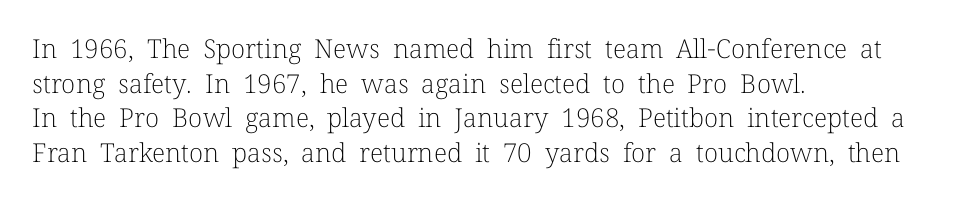
{"italic": "no", "bold": "no", "underline": "no", "align": "left", "line_spacing": "normal", "line_spacing_ratio": 1.33, "letter_spacing": "normal", "letter_spacing_em": 0.0, "glyph_px": 26}
